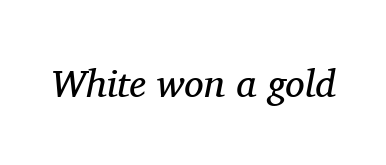
Heft: none added — not bold. Does extra space separate the letters? No, they use regular spacing. The typography opts for an oblique posture over an upright one. Character widths vary here, with narrow letters taking less room than wide ones. The text was rendered using a seriffed face with decorative stroke endings.
